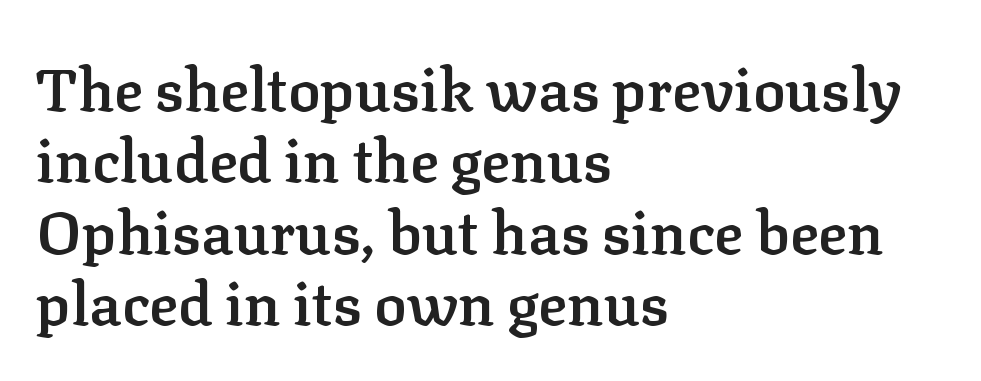
Spacing verdict: proportional, widths tailored to each character. The typography opts for an upright posture over an oblique one. A typesetter would call this zero additional tracking. Serif or sans? Serif — the stroke terminals have little feet. Its strokes are somewhat broadened, the hallmark of semibold type.
